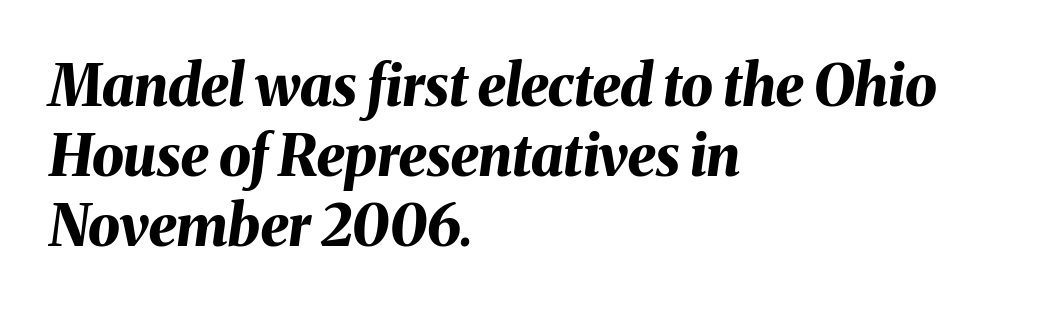
The image shows 57 px bold type, italic (leaning right); set left-aligned, line spacing 1.23x, normal letter spacing, not underlined; medium stroke contrast and a medium x-height.
